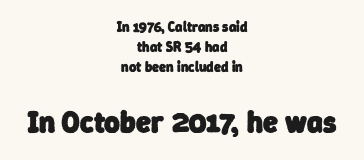
{"serif": "no", "bold": "yes", "weight": "heavy", "width": "normal", "stroke_contrast": "low", "x_height": "medium", "monospaced": "no", "underline": "no", "align": "center", "line_spacing": "normal", "line_spacing_ratio": 1.44, "letter_spacing": "normal", "letter_spacing_em": 0.0, "larger_block": "second", "size_ratio": 2.14, "glyph_px": 30}
